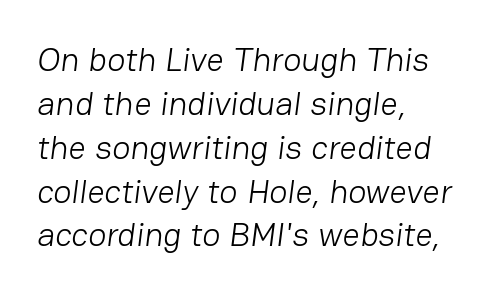
Lines of text with bare space underneath. Stroke terminals: plain, sans-serif. This is not heavy type; no bold has been used. Each new line begins a customary step beneath the previous one.
